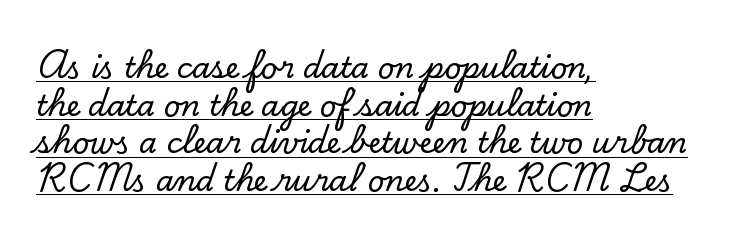
Q: Is the text italic (slanted)? A: Yes.
Q: Is the typeface a serif or a sans-serif typeface? A: Serif.
Q: Is the text underlined? A: Yes.
Q: How is the paragraph aligned? A: Left-aligned.
Q: Is the spacing between letters normal or unusually wide? A: Normal.
Q: Is the spacing between lines tight, normal or loose? A: Normal.
Q: Width (condensed, normal, or wide)? A: Normal.
Q: Stroke contrast? A: Low.
Q: x-height? A: Small.
Q: Monospaced? A: No.
